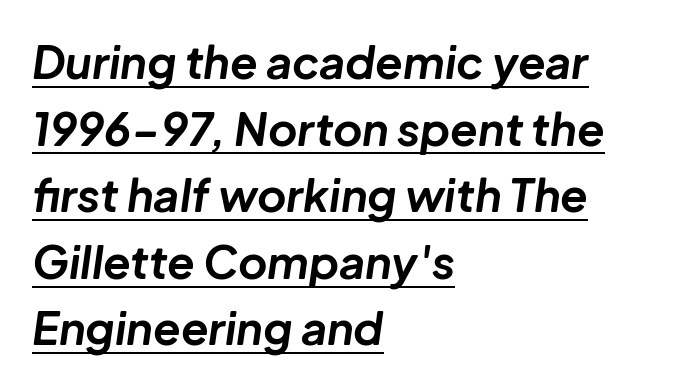
The image shows 45 px bold type, italic (leaning right); set left-aligned, normal line spacing (1.48x), normal letter spacing, underlined; low stroke contrast and a medium x-height.
